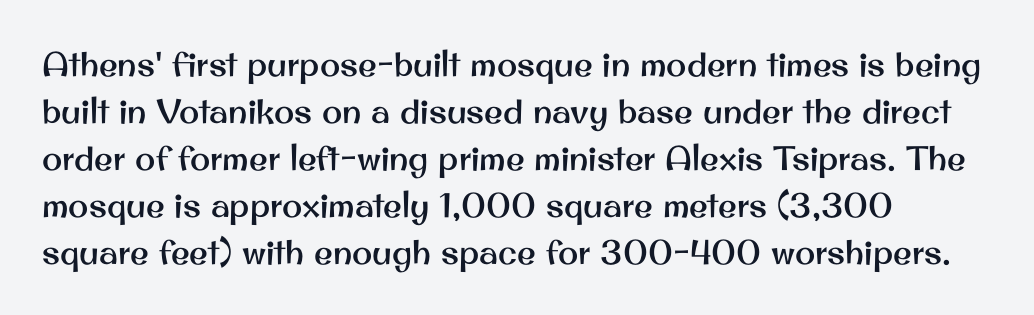
The image shows 34 px sans-serif type, upright; set left-aligned, normal line spacing (1.38x), normal letter spacing, not underlined; medium stroke contrast and a small x-height.
